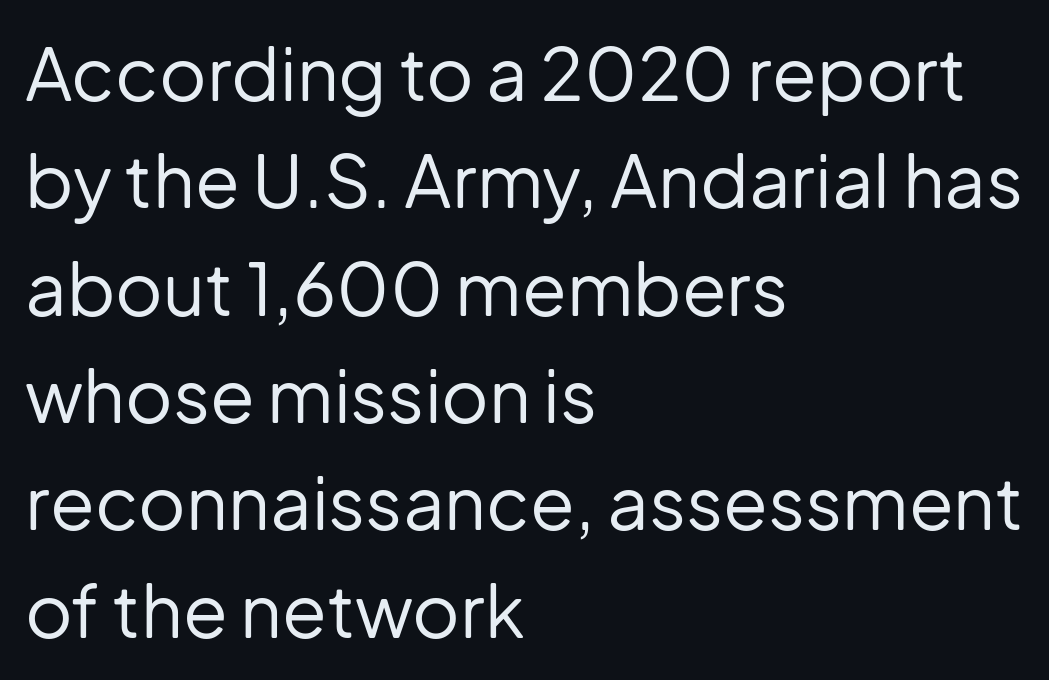
{"serif": "no", "italic": "no", "bold": "no", "weight": "regular", "width": "normal", "stroke_contrast": "low", "x_height": "medium", "monospaced": "no", "underline": "no", "align": "left", "line_spacing": "normal", "line_spacing_ratio": 1.47, "letter_spacing": "normal", "letter_spacing_em": 0.0, "glyph_px": 73}
